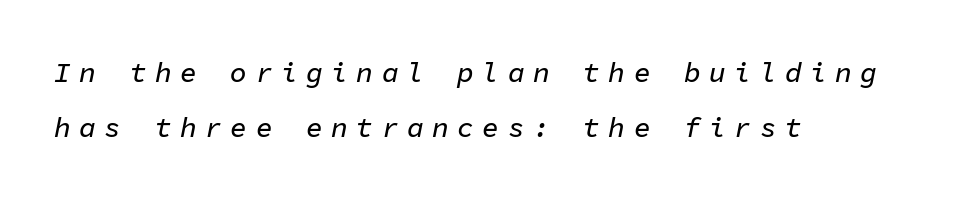
The image shows 28 px text type, italic (leaning right), monospaced; set left-aligned, loose line spacing (1.97x), unusually wide letter spacing (+0.3 em), not underlined; low stroke contrast and a medium x-height.
